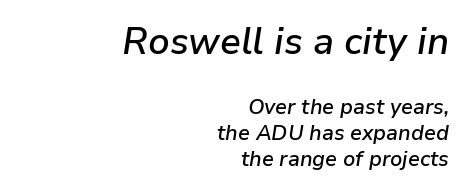
The image shows 37 px semibold type, italic (leaning right); set right-aligned, normal line spacing (1.25x), normal letter spacing, not underlined; the first (top) block is 1.76x larger; low stroke contrast and a medium x-height.
